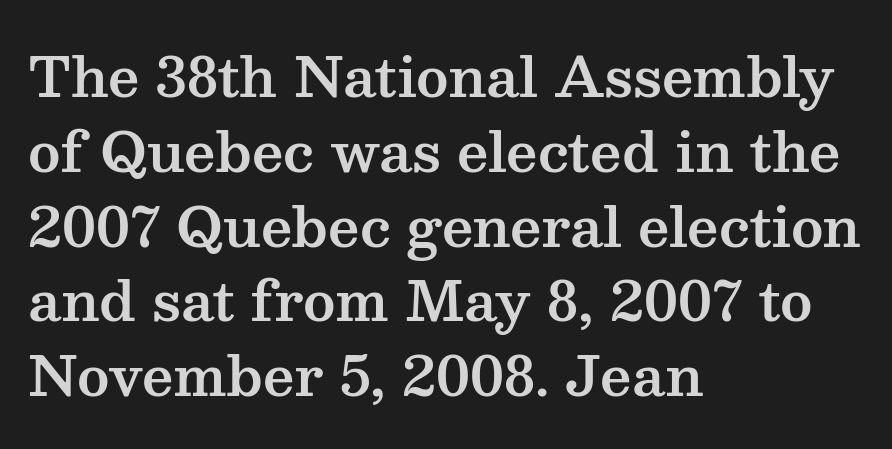
The image shows 55 px wide serif type, upright; set left-aligned, normal line spacing (1.36x), normal letter spacing, not underlined; medium stroke contrast and a medium x-height.
